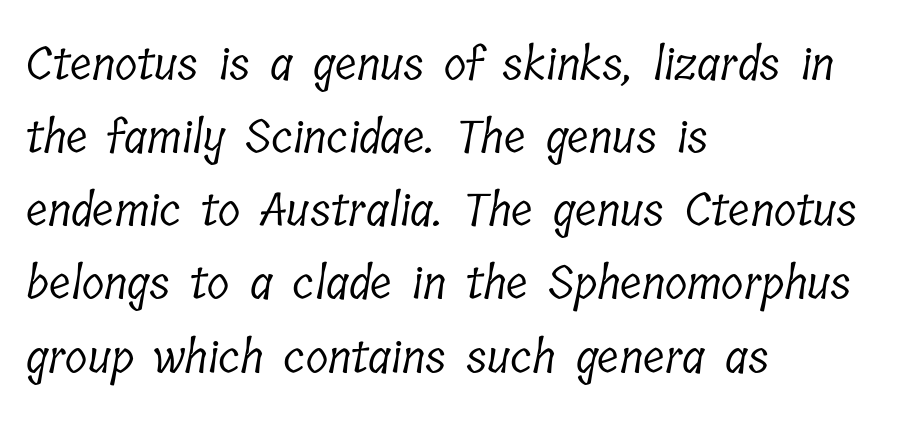
Q: Is the text bold? A: No.
Q: Is the typeface a serif or a sans-serif typeface? A: Serif.
Q: Is the text underlined? A: No.
Q: How is the paragraph aligned? A: Left-aligned.
Q: Is the spacing between letters normal or unusually wide? A: Normal.
Q: Is the spacing between lines tight, normal or loose? A: Normal.
Q: Width (condensed, normal, or wide)? A: Condensed.
Q: Stroke contrast? A: Low.
Q: x-height? A: Medium.
Q: Monospaced? A: No.
